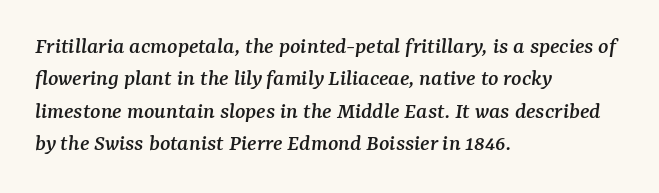
Q: Is the text italic (slanted)? A: Yes, it leans right by about 7 degrees.
Q: Is the text underlined? A: No.
Q: How is the paragraph aligned? A: Left-aligned.
Q: Is the spacing between letters normal or unusually wide? A: Normal.
Q: Is the spacing between lines tight, normal or loose? A: Normal.
